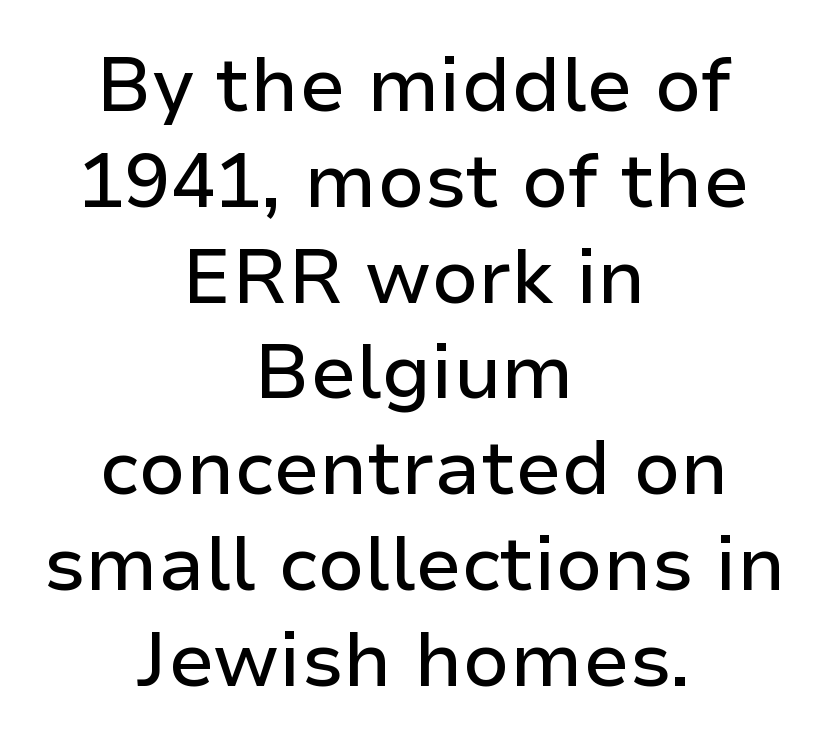
The image shows 76 px sans-serif type, upright; set centered, normal line spacing (1.26x), normal letter spacing, not underlined; low stroke contrast and a medium x-height.
